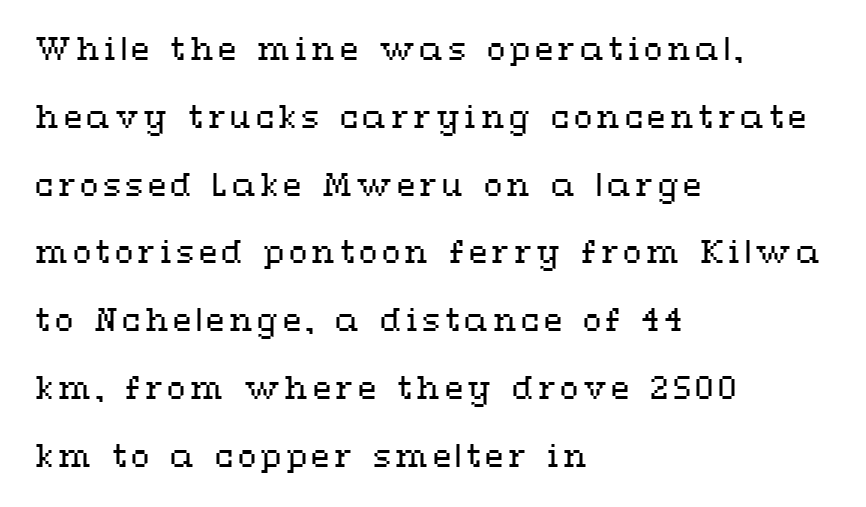
The image shows 30 px regular-weight, wide type, upright; set left-aligned, loose line spacing (2.26x), not underlined; medium stroke contrast and a medium x-height.
